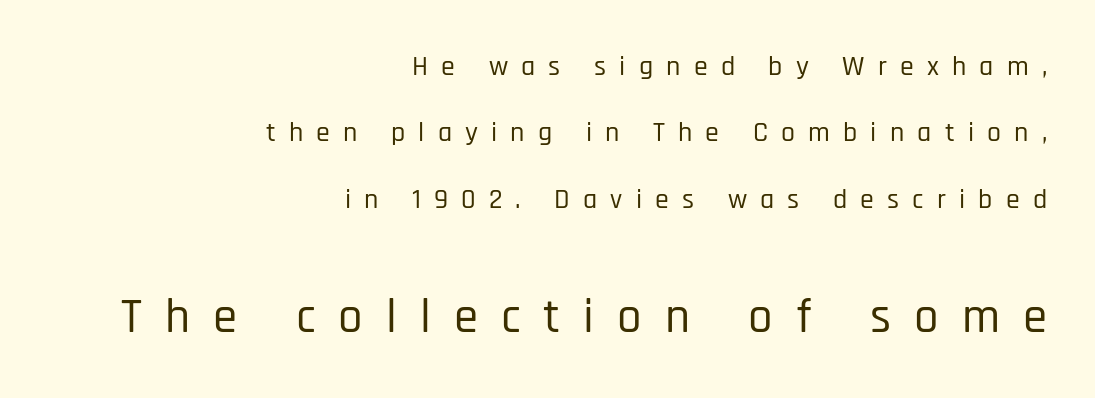
{"serif": "no", "italic": "no", "width": "condensed", "stroke_contrast": "low", "x_height": "large", "monospaced": "no", "underline": "no", "align": "right", "line_spacing": "loose", "line_spacing_ratio": 2.37, "letter_spacing": "wide", "letter_spacing_em": 0.47, "larger_block": "second", "size_ratio": 1.75, "glyph_px": 49}
